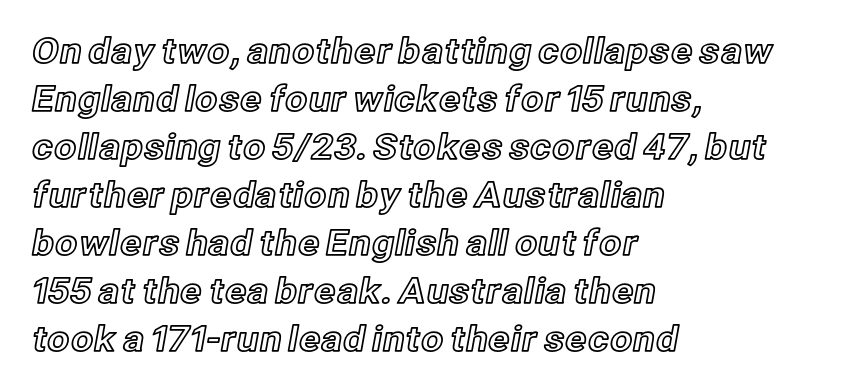
Q: Is the text italic (slanted)? A: Yes.
Q: Is the text underlined? A: No.
Q: How is the paragraph aligned? A: Left-aligned.
Q: Is the spacing between letters normal or unusually wide? A: Normal.
Q: Is the spacing between lines tight, normal or loose? A: Normal.
Q: Width (condensed, normal, or wide)? A: Normal.
Q: x-height? A: Medium.
Q: Monospaced? A: No.
